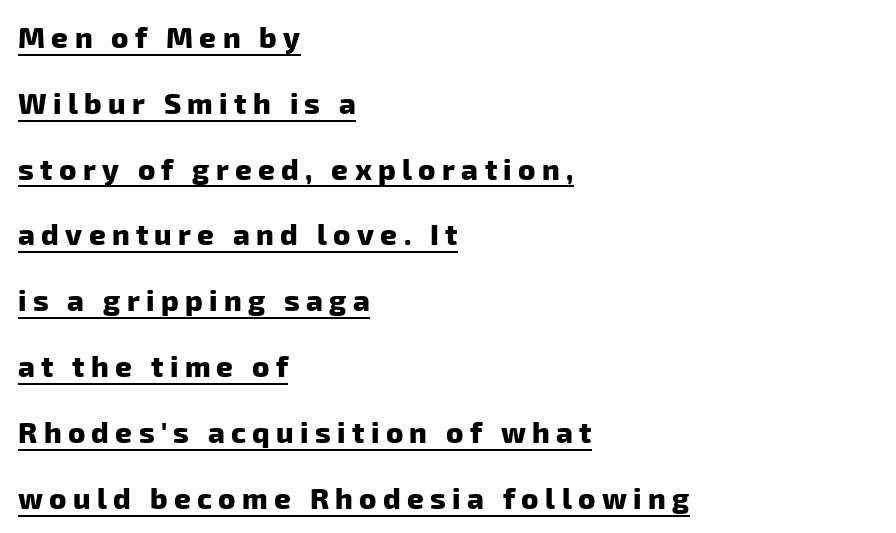
Q: Is the text bold? A: Yes.
Q: Is the typeface a serif or a sans-serif typeface? A: Sans-serif.
Q: Is the text underlined? A: Yes.
Q: How is the paragraph aligned? A: Left-aligned.
Q: Is the spacing between letters normal or unusually wide? A: Unusually wide.
Q: Is the spacing between lines tight, normal or loose? A: Loose.
Q: Width (condensed, normal, or wide)? A: Normal.
Q: Stroke contrast? A: Low.
Q: x-height? A: Medium.
Q: Monospaced? A: No.
